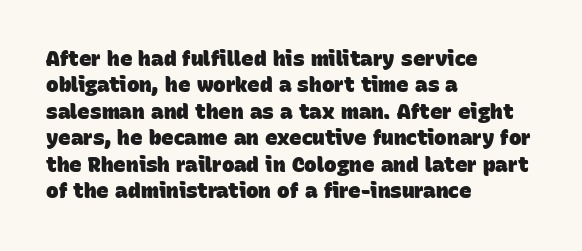
The paragraph shown leans on its left margin. Nobody touched the tracking dial on this one. Whoever set this chose a conventional vertical rhythm. Descender tails drop into unmarked territory.
